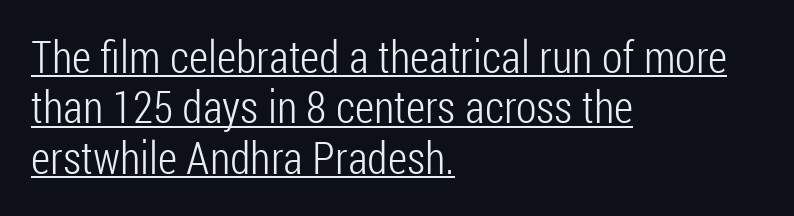
On a weight scale, this lands at 450 or below. This rendering employs a face without finishing strokes, i.e., a sans-serif. Proportional: the letters do not fall into vertical columns. Notice how descenders almost collide with the ascenders below — that's tight leading.
